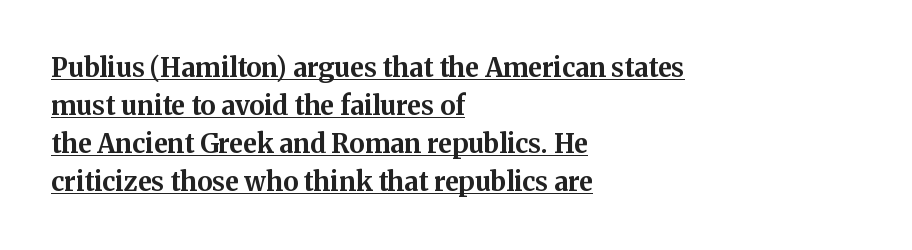
The image shows 26 px bold type, upright; set left-aligned, normal line spacing (1.46x), normal letter spacing, underlined.
